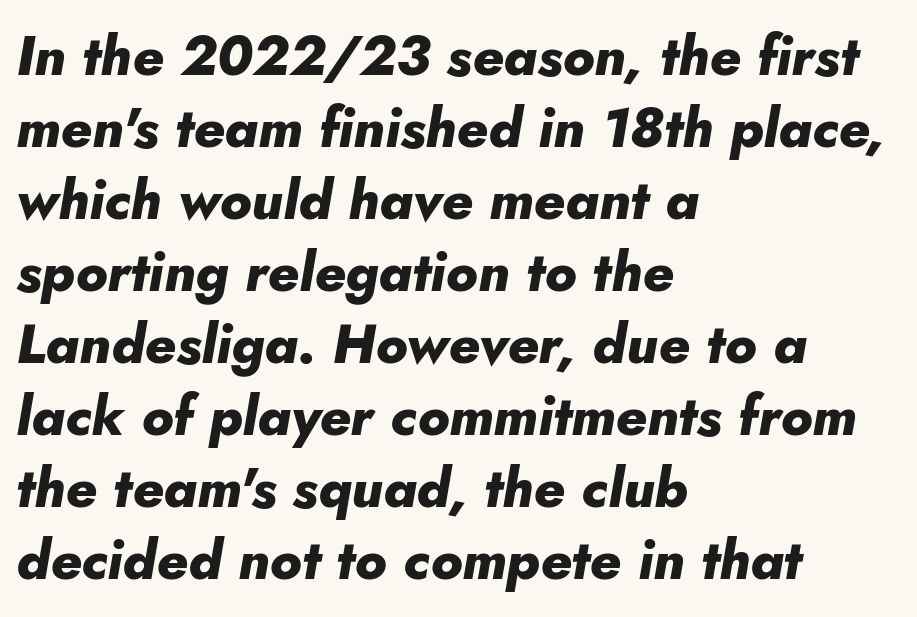
{"italic": "yes", "lean": "right", "slant_degrees": 5, "bold": "yes", "weight": "heavy", "width": "normal", "stroke_contrast": "low", "x_height": "small", "monospaced": "no", "underline": "no", "align": "left", "line_spacing": "normal", "line_spacing_ratio": 1.31, "letter_spacing": "normal", "letter_spacing_em": 0.0, "glyph_px": 55}
